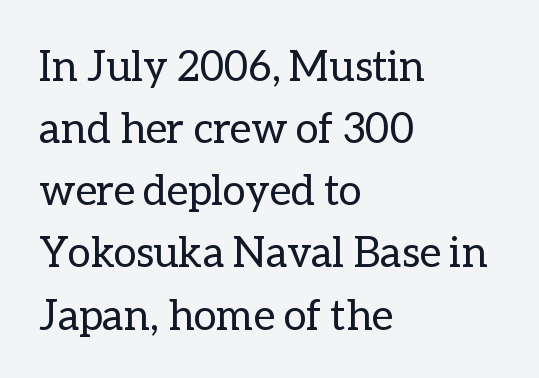
{"italic": "no", "bold": "no", "weight": "regular", "width": "normal", "stroke_contrast": "low", "x_height": "medium", "monospaced": "no", "underline": "no", "align": "left", "line_spacing": "normal", "line_spacing_ratio": 1.48, "letter_spacing": "normal", "letter_spacing_em": 0.0, "glyph_px": 42}
